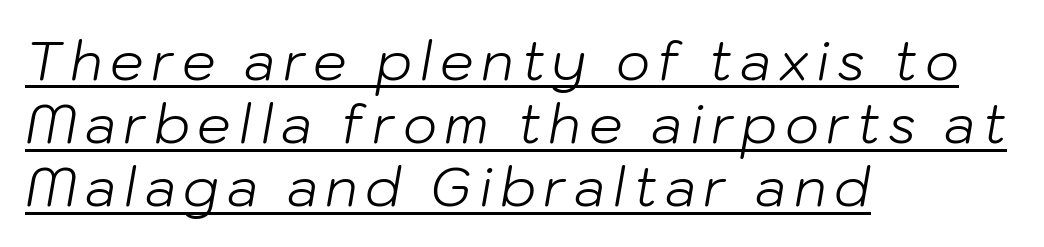
Q: Is the text bold? A: No.
Q: Is the text italic (slanted)? A: Yes, it leans right by about 10 degrees.
Q: Is the text underlined? A: Yes.
Q: How is the paragraph aligned? A: Left-aligned.
Q: Width (condensed, normal, or wide)? A: Normal.
Q: Stroke contrast? A: Low.
Q: x-height? A: Medium.
Q: Monospaced? A: No.
